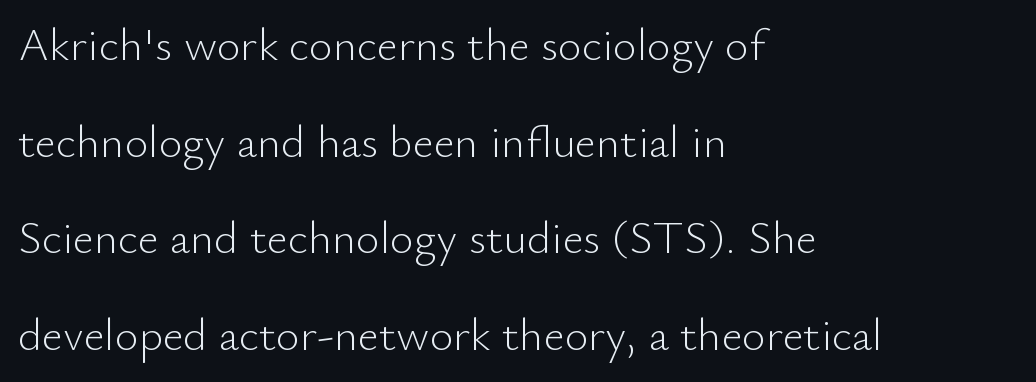
The image shows 46 px light sans-serif type, upright; set left-aligned, loose line spacing (2.1x), normal letter spacing, not underlined; low stroke contrast and a small x-height.
